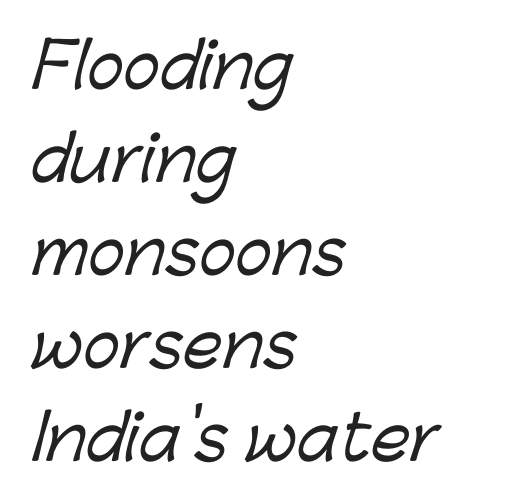
{"serif": "no", "width": "normal", "stroke_contrast": "low", "x_height": "medium", "monospaced": "no", "underline": "no", "align": "left", "line_spacing": "normal", "line_spacing_ratio": 1.5, "letter_spacing": "normal", "letter_spacing_em": 0.0, "glyph_px": 62}
